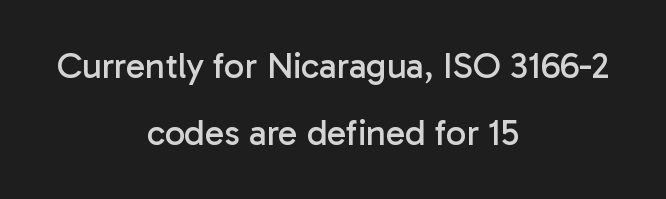
{"serif": "no", "italic": "no", "bold": "no", "weight": "regular", "width": "normal", "stroke_contrast": "low", "x_height": "medium", "monospaced": "no", "underline": "no", "align": "center", "line_spacing_ratio": 1.86, "letter_spacing": "normal", "letter_spacing_em": 0.0, "glyph_px": 36}
